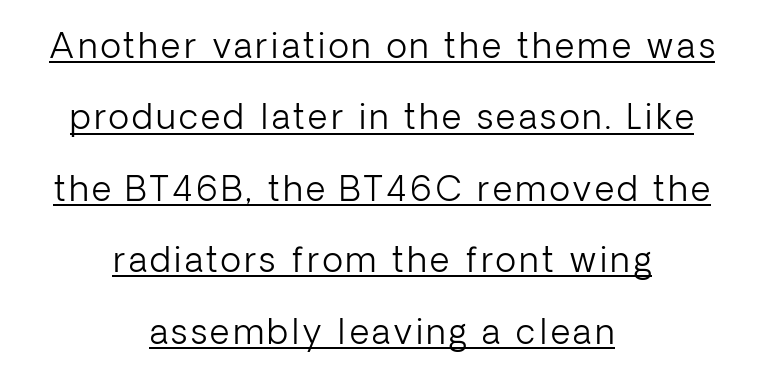
Q: Is the text bold? A: No.
Q: Is the text italic (slanted)? A: No, it is upright.
Q: Is the typeface a serif or a sans-serif typeface? A: Sans-serif.
Q: Is the text underlined? A: Yes.
Q: How is the paragraph aligned? A: Centered.
Q: Is the spacing between lines tight, normal or loose? A: Loose.
Q: Width (condensed, normal, or wide)? A: Normal.
Q: Stroke contrast? A: Low.
Q: x-height? A: Medium.
Q: Monospaced? A: No.
